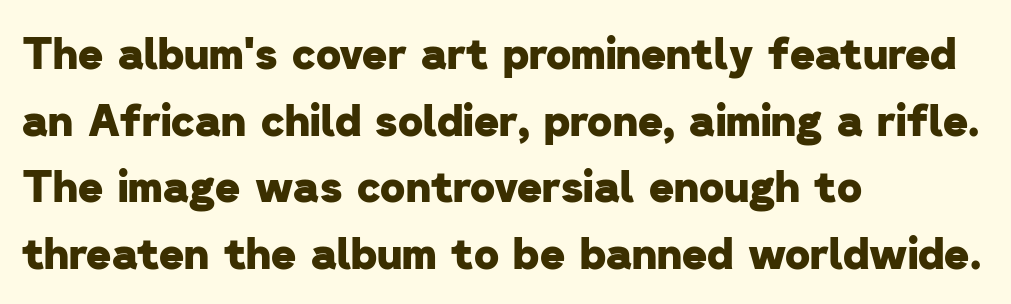
To sum up the face: it is a sans, with no serifs. Character widths vary here, with narrow letters taking less room than wide ones. All the whitespace from short lines collects on the right. Every letter is thick-stroked: bold, no question. The space between consecutive lines is moderate.
